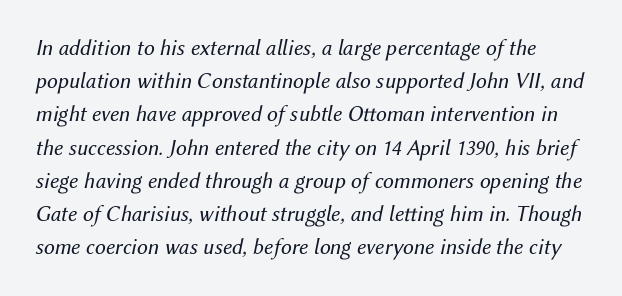
Q: Is the text bold? A: No.
Q: Is the text italic (slanted)? A: Yes, it leans right by about 12 degrees.
Q: Is the text underlined? A: No.
Q: Is the spacing between letters normal or unusually wide? A: Normal.
Q: Is the spacing between lines tight, normal or loose? A: Normal.
